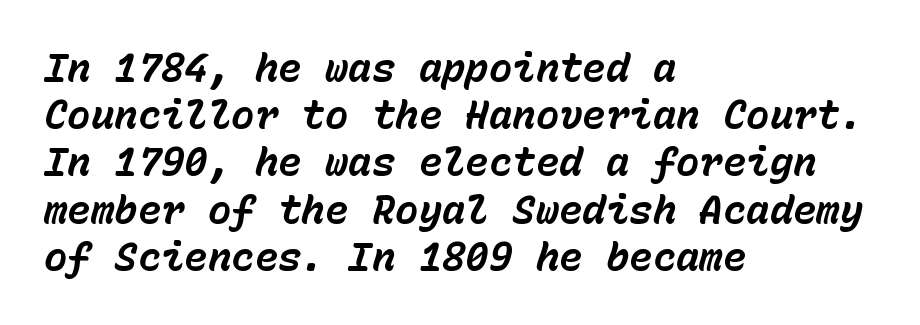
{"italic": "yes", "lean": "right", "slant_degrees": 15, "bold": "yes", "weight": "bold", "width": "normal", "stroke_contrast": "low", "x_height": "medium", "monospaced": "yes", "underline": "no", "align": "left", "line_spacing_ratio": 1.21, "letter_spacing": "normal", "letter_spacing_em": 0.0, "glyph_px": 39}
